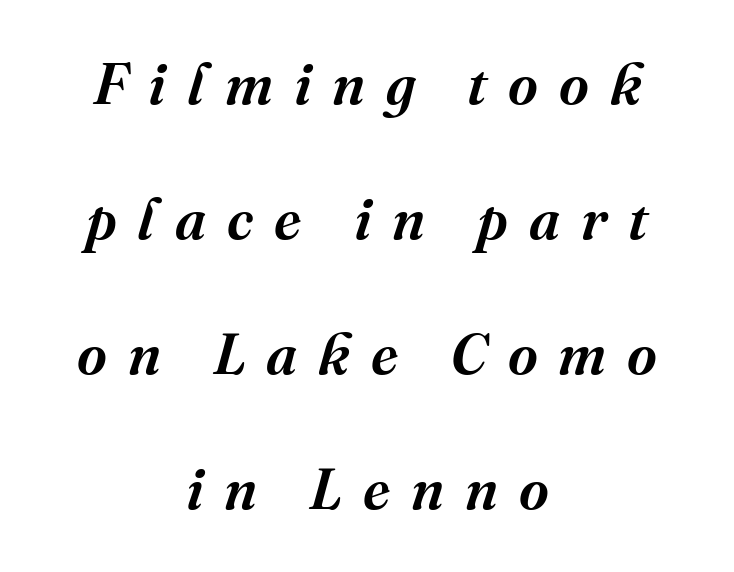
Q: Is the text italic (slanted)? A: Yes, it leans right by about 16 degrees.
Q: Is the typeface a serif or a sans-serif typeface? A: Serif.
Q: Is the text underlined? A: No.
Q: How is the paragraph aligned? A: Centered.
Q: Is the spacing between letters normal or unusually wide? A: Unusually wide.
Q: Is the spacing between lines tight, normal or loose? A: Loose.
Q: Width (condensed, normal, or wide)? A: Normal.
Q: Stroke contrast? A: Medium.
Q: x-height? A: Medium.
Q: Monospaced? A: No.
